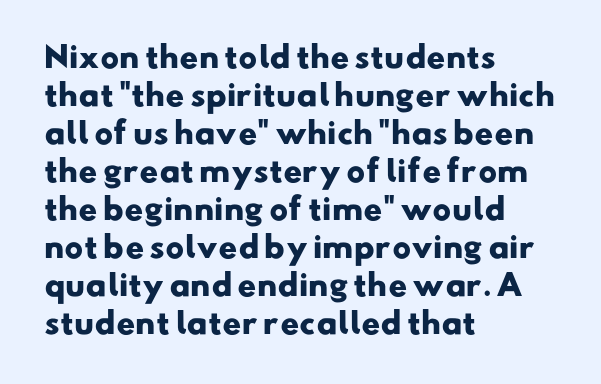
The image shows 29 px heavy, wide sans-serif type; set left-aligned, normal line spacing (1.31x), normal letter spacing, not underlined; low stroke contrast and a small x-height.
